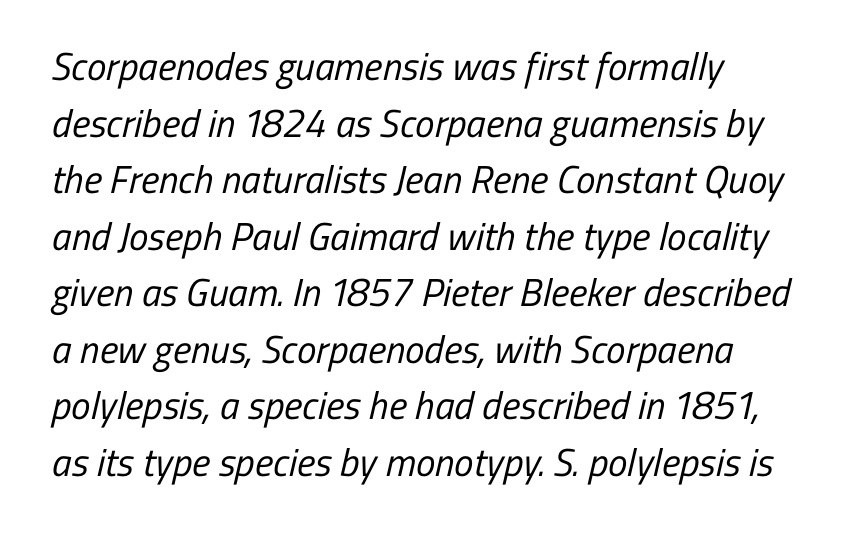
{"serif": "no", "bold": "no", "weight": "regular", "width": "condensed", "stroke_contrast": "low", "x_height": "medium", "monospaced": "no", "underline": "no", "align": "left", "line_spacing": "normal", "line_spacing_ratio": 1.45, "letter_spacing": "normal", "letter_spacing_em": 0.0, "glyph_px": 39}
